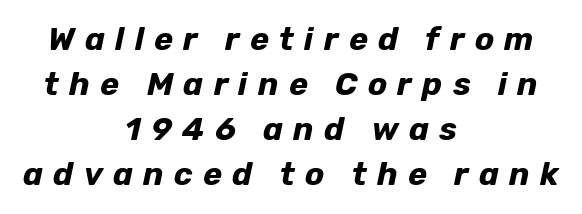
Q: Is the text bold? A: Yes.
Q: Is the text italic (slanted)? A: Yes, it leans right by about 12 degrees.
Q: Is the text underlined? A: No.
Q: How is the paragraph aligned? A: Centered.
Q: Is the spacing between letters normal or unusually wide? A: Unusually wide.
Q: Is the spacing between lines tight, normal or loose? A: Normal.
Q: Width (condensed, normal, or wide)? A: Normal.
Q: Stroke contrast? A: Low.
Q: x-height? A: Medium.
Q: Monospaced? A: No.
